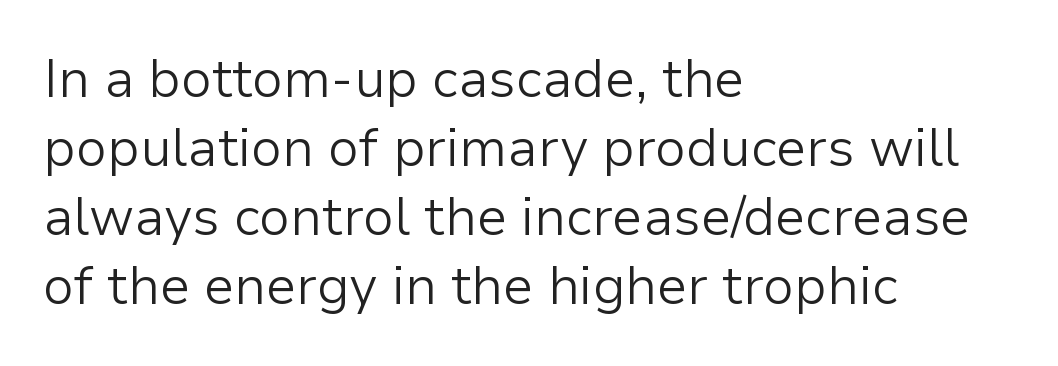
The typesetting does not lean heavy: it is not bold. Tall strokes in this sample are plumb rather than angled. Vertically, the passage feels balanced, rows spaced as you'd expect. The designer went with a sans here, leaving each stem footless. Nothing unusual about the tracking: characters are spaced as the font intends. The letters advance in unequal steps, a hallmark of proportional type.
